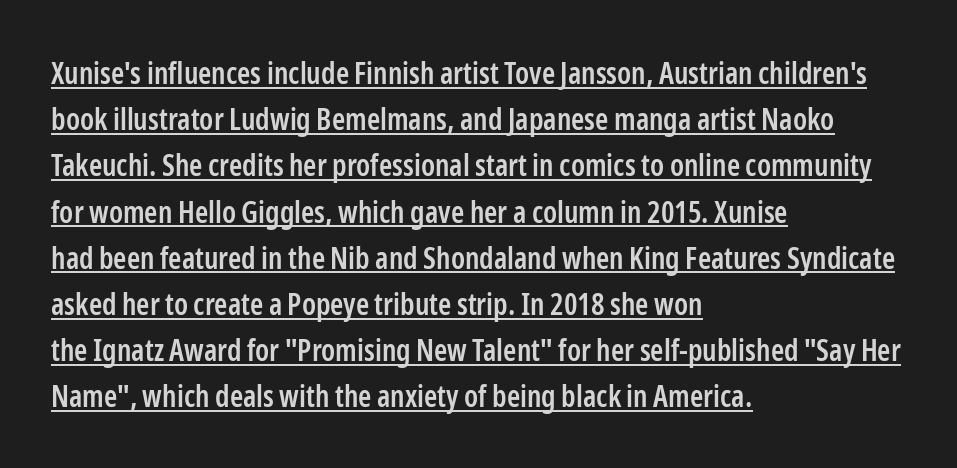
No feet cap the strokes, marking this as sans-serif type. The passage shown is underscored from start to finish. Horizontal alignment here is leftward, the default for most running prose. Glyph-to-glyph distance matches everyday printed text. A typesetter would call this proportional, since set widths differ per character.
